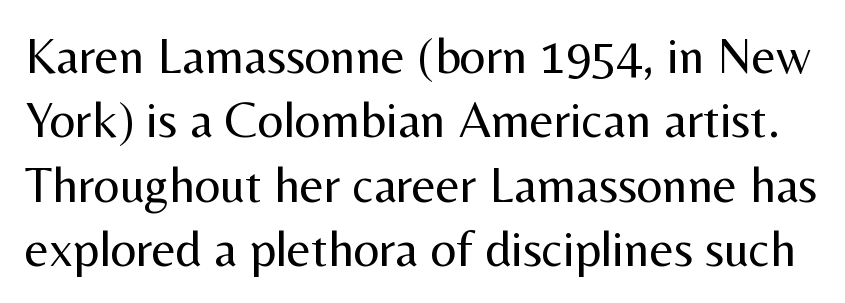
Q: Is the text bold? A: No.
Q: Is the text italic (slanted)? A: No, it is upright.
Q: Is the typeface a serif or a sans-serif typeface? A: Sans-serif.
Q: Is the text underlined? A: No.
Q: Is the spacing between letters normal or unusually wide? A: Normal.
Q: Is the spacing between lines tight, normal or loose? A: Normal.
Q: Width (condensed, normal, or wide)? A: Normal.
Q: Stroke contrast? A: Medium.
Q: x-height? A: Medium.
Q: Monospaced? A: No.
